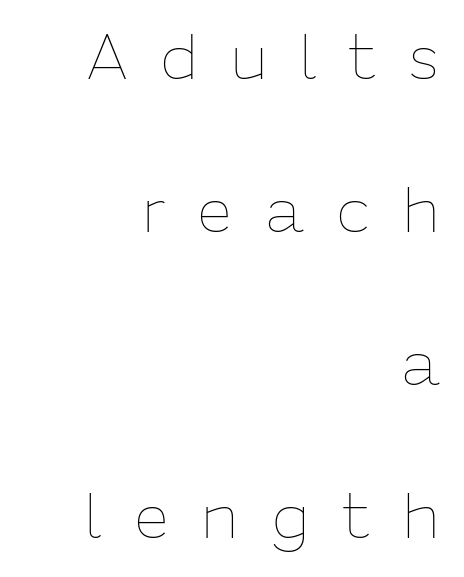
The image shows 64 px thin type, upright; set right-aligned, loose line spacing (2.39x), unusually wide letter spacing (+0.5 em), not underlined; low stroke contrast and a medium x-height.
